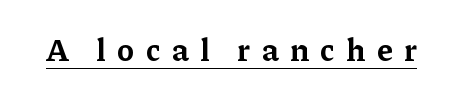
Chunky letters — that's bold for sure. Character widths vary here, with narrow letters taking less room than wide ones. The rendering uses the underline text-decoration. The rendering shows small feet on the letterforms — a serif design. The tracking jumps out immediately: characters are airy and widely separated. Every stem runs plumb, perpendicular to the baseline.
